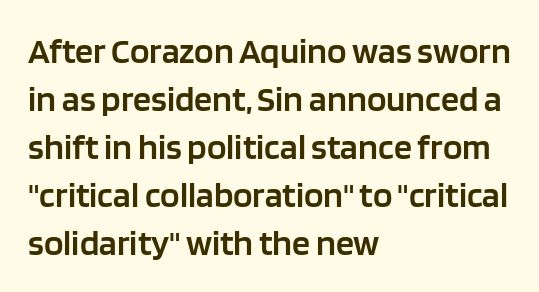
Regarding leading, the lines here are spaced in the standard way. The strip under each line holds only bare page. The glyphs in this specimen are sans serif. These lines are set flush left with a ragged right edge. The sample has been set in demibold, a notch under bold. Between one letter and the next there's only the usual sliver of space.
